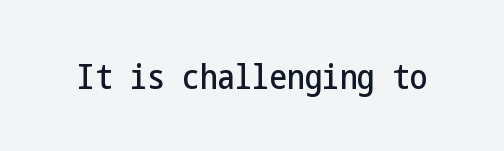
{"serif": "no", "italic": "no", "width": "condensed", "stroke_contrast": "low", "x_height": "medium", "underline": "no", "letter_spacing": "normal", "letter_spacing_em": 0.0, "glyph_px": 35}
